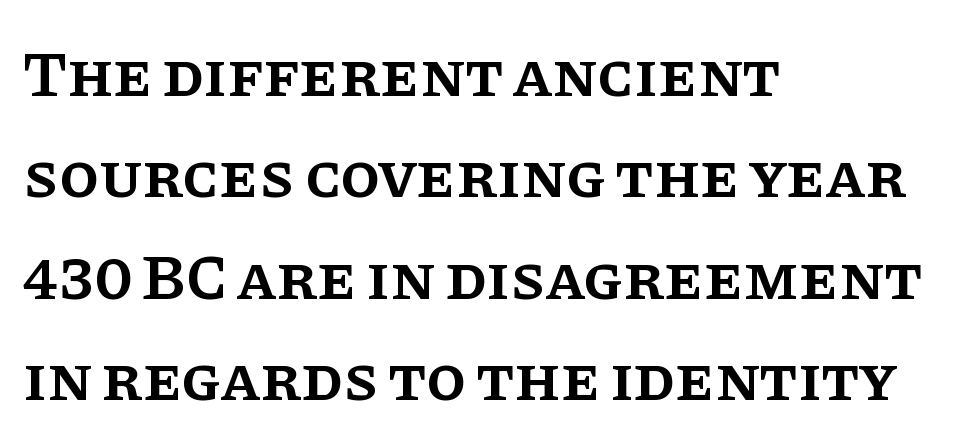
Q: Is the text bold? A: Semi-bold.
Q: Is the text italic (slanted)? A: No, it is upright.
Q: Is the typeface a serif or a sans-serif typeface? A: Serif.
Q: Is the text underlined? A: No.
Q: How is the paragraph aligned? A: Left-aligned.
Q: Is the spacing between letters normal or unusually wide? A: Normal.
Q: Is the spacing between lines tight, normal or loose? A: Normal.
Q: Width (condensed, normal, or wide)? A: Normal.
Q: Stroke contrast? A: Low.
Q: x-height? A: Large.
Q: Monospaced? A: No.
